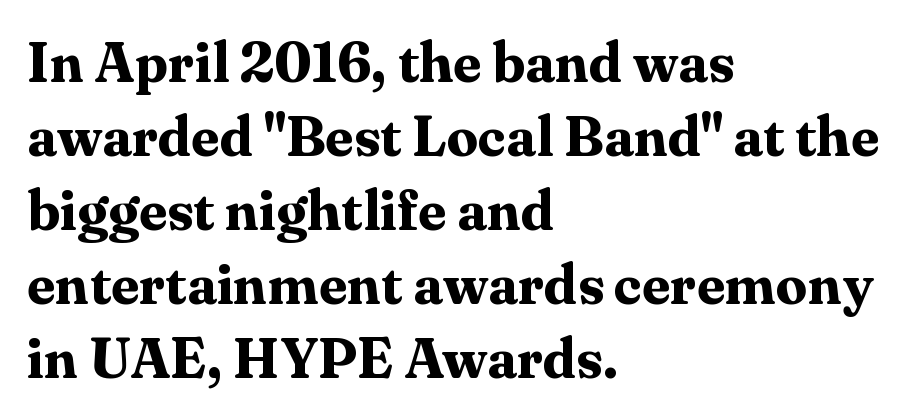
Ordinary non-slanted type is in use. The space directly below the letters is spotless. In CSS terms this would be text-align: left. I'd describe the lettering as bold — thick and assertive. A typesetter would label this face a serif.
